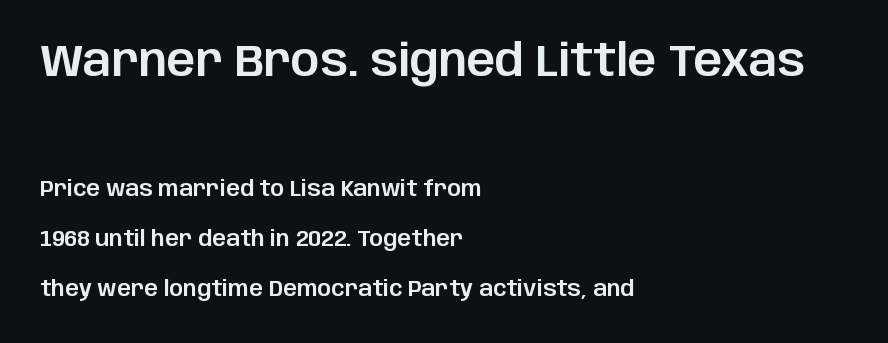
{"serif": "no", "italic": "no", "width": "normal", "stroke_contrast": "low", "x_height": "large", "monospaced": "no", "underline": "no", "align": "left", "line_spacing": "loose", "line_spacing_ratio": 2.27, "letter_spacing": "normal", "letter_spacing_em": 0.0, "larger_block": "first", "size_ratio": 2.05, "glyph_px": 45}
